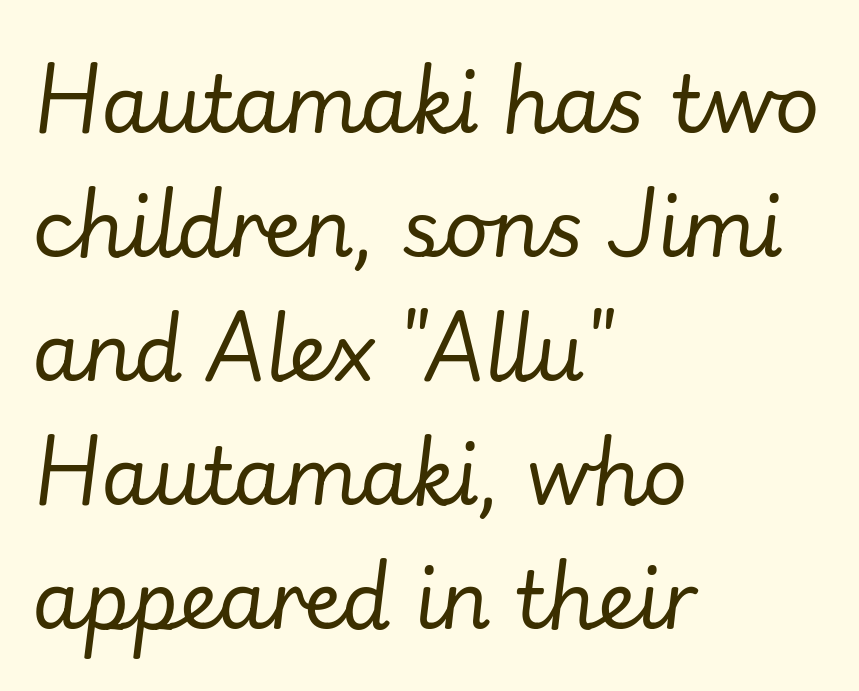
Any mark beneath the type? The region is blank. Character widths vary here, with narrow letters taking less room than wide ones. Short note: letters normally spaced. The lines in this sample share a left origin and differ only in where they stop. Does the leading feel generous? No, just average. Style check: oblique.
